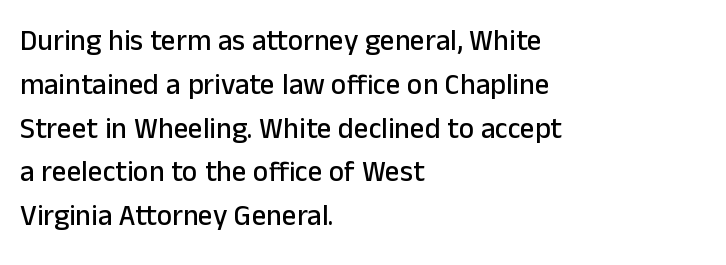
Q: Is the text italic (slanted)? A: No, it is upright.
Q: Is the typeface a serif or a sans-serif typeface? A: Sans-serif.
Q: Is the text underlined? A: No.
Q: How is the paragraph aligned? A: Left-aligned.
Q: Is the spacing between letters normal or unusually wide? A: Normal.
Q: Is the spacing between lines tight, normal or loose? A: Normal.
Q: Width (condensed, normal, or wide)? A: Normal.
Q: Stroke contrast? A: Low.
Q: x-height? A: Medium.
Q: Monospaced? A: No.
